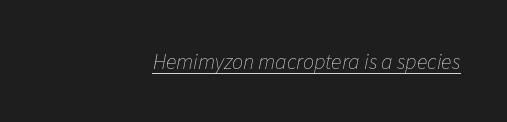
{"italic": "yes", "lean": "right", "slant_degrees": 11, "bold": "no", "underline": "yes", "align": "right", "letter_spacing": "normal", "letter_spacing_em": 0.0, "glyph_px": 22}
